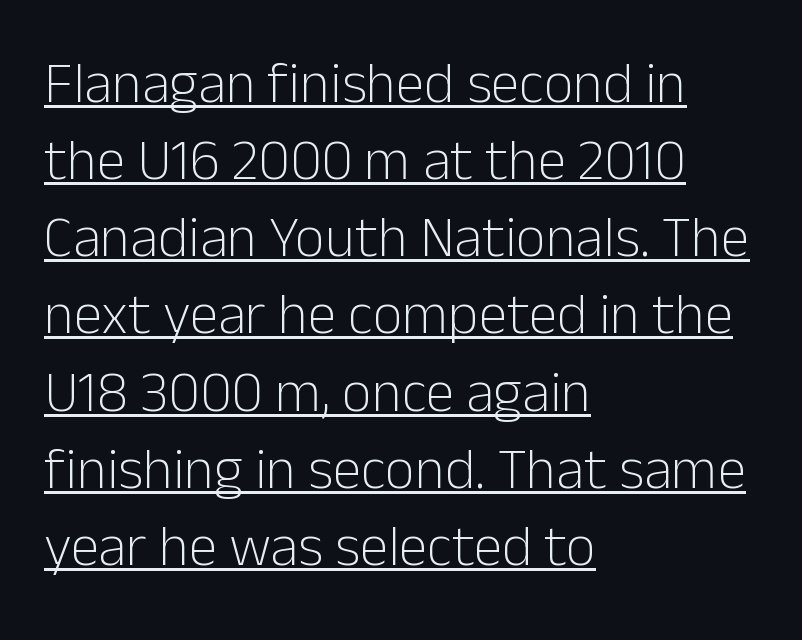
The image shows 58 px light sans-serif type, upright; set left-aligned, normal line spacing (1.33x), normal letter spacing, underlined; low stroke contrast and a medium x-height.
